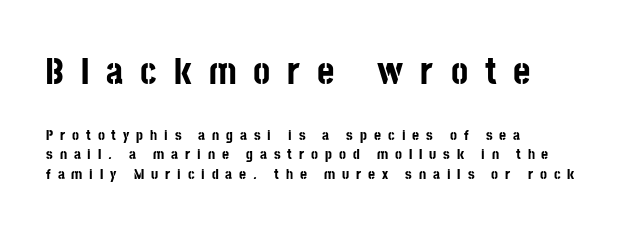
The image shows 37 px bold, condensed sans-serif type, upright; set left-aligned, normal line spacing (1.3x), unusually wide letter spacing (+0.46 em), not underlined; the first (top) block is 2.47x larger; low stroke contrast and a large x-height.
